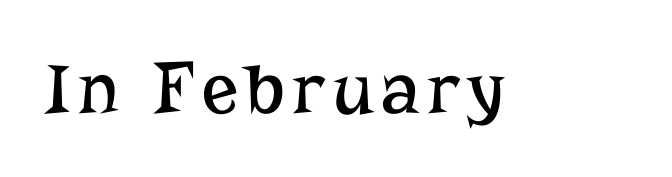
Does the type have serifs? Yes, each stem ends in a small foot. Think of a printed novel: that variable character pitch is what you see here. Is this a heavy cut? Hardly; it is regular or lighter. Does the lettering tilt? It doesn't — this is upright.
